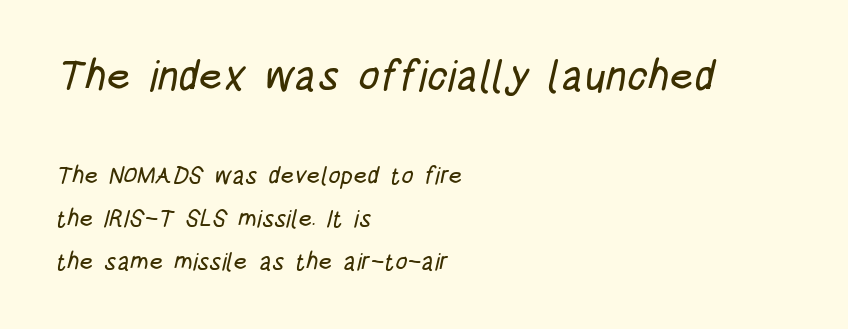
The image shows 42 px condensed sans-serif type; set left-aligned, line spacing 1.78x, normal letter spacing, not underlined; the first (top) block is 1.75x larger; low stroke contrast and a large x-height.
